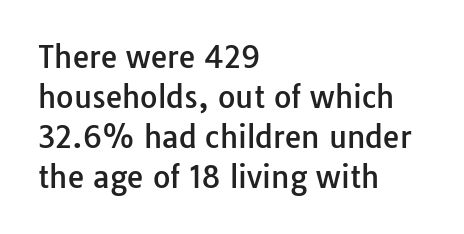
The image shows 30 px sans-serif type, upright; set left-aligned, normal line spacing (1.33x), normal letter spacing, not underlined; low stroke contrast and a medium x-height.
